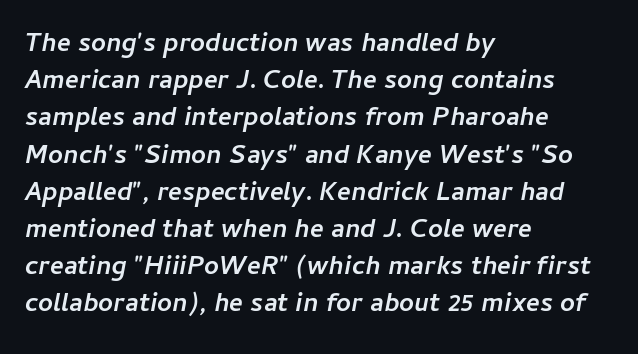
{"italic": "yes", "lean": "right", "slant_degrees": 11, "bold": "yes", "underline": "no", "align": "left", "line_spacing": "normal", "line_spacing_ratio": 1.43, "letter_spacing": "normal", "letter_spacing_em": 0.0, "glyph_px": 26}
